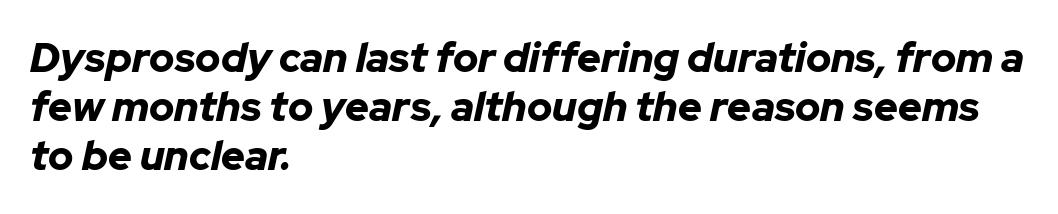
The image shows 41 px bold type, italic (leaning right); set left-aligned, line spacing 1.2x, normal letter spacing, not underlined; low stroke contrast and a medium x-height.
